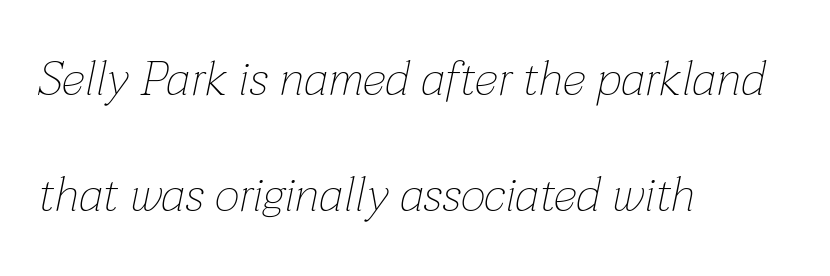
Compared with a centered layout, this one pins lines to the left instead. Is this a fixed-width face? No — the glyphs have proportional, varying widths. No word sits above an underline. Letter spacing: default. The space between consecutive lines is lavish.
